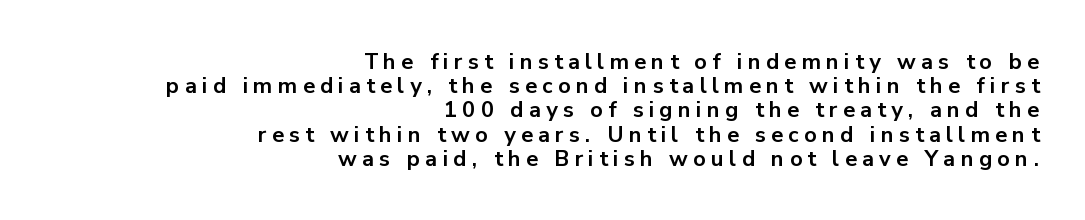
Q: Is the text bold? A: Yes.
Q: Is the text italic (slanted)? A: No, it is upright.
Q: Is the text underlined? A: No.
Q: How is the paragraph aligned? A: Right-aligned.
Q: Is the spacing between letters normal or unusually wide? A: Unusually wide.
Q: Is the spacing between lines tight, normal or loose? A: Tight.
